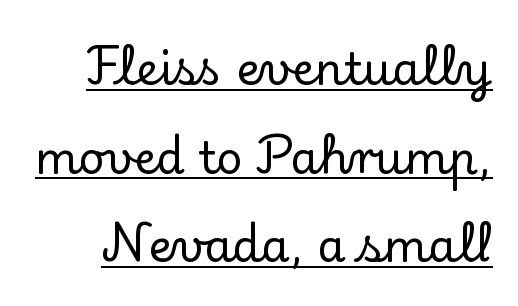
The image shows 45 px serif type, upright; set loose line spacing (1.97x), normal letter spacing, underlined; low stroke contrast and a small x-height.
